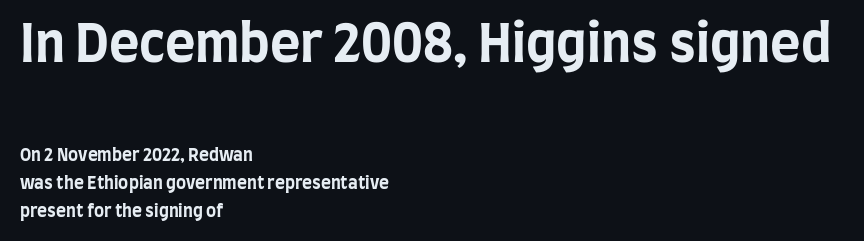
{"serif": "no", "italic": "no", "bold": "yes", "weight": "bold", "width": "condensed", "stroke_contrast": "low", "x_height": "large", "monospaced": "no", "underline": "no", "align": "left", "line_spacing": "normal", "line_spacing_ratio": 1.64, "letter_spacing": "normal", "letter_spacing_em": 0.0, "larger_block": "first", "size_ratio": 3.06, "glyph_px": 52}
